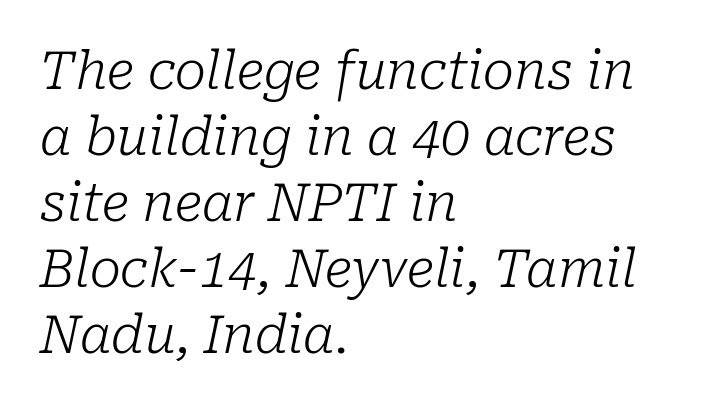
Decoration check: the copy has no underline. The weight tops out at a normal text grade. Is there much room between lines? A standard amount, neither cramped nor airy. A student would call this left alignment; a typographer would say flush left, rag right. The type family on display is of the serif kind. Every character sits at an angle, as italics do.
